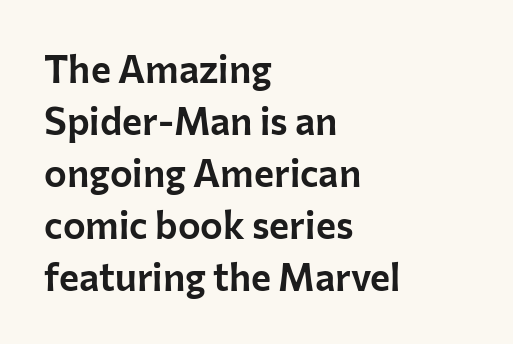
Q: Is the text italic (slanted)? A: No, it is upright.
Q: Is the typeface a serif or a sans-serif typeface? A: Sans-serif.
Q: Is the text underlined? A: No.
Q: How is the paragraph aligned? A: Left-aligned.
Q: Is the spacing between letters normal or unusually wide? A: Normal.
Q: Is the spacing between lines tight, normal or loose? A: Normal.
Q: Width (condensed, normal, or wide)? A: Normal.
Q: Stroke contrast? A: Low.
Q: x-height? A: Medium.
Q: Monospaced? A: No.
